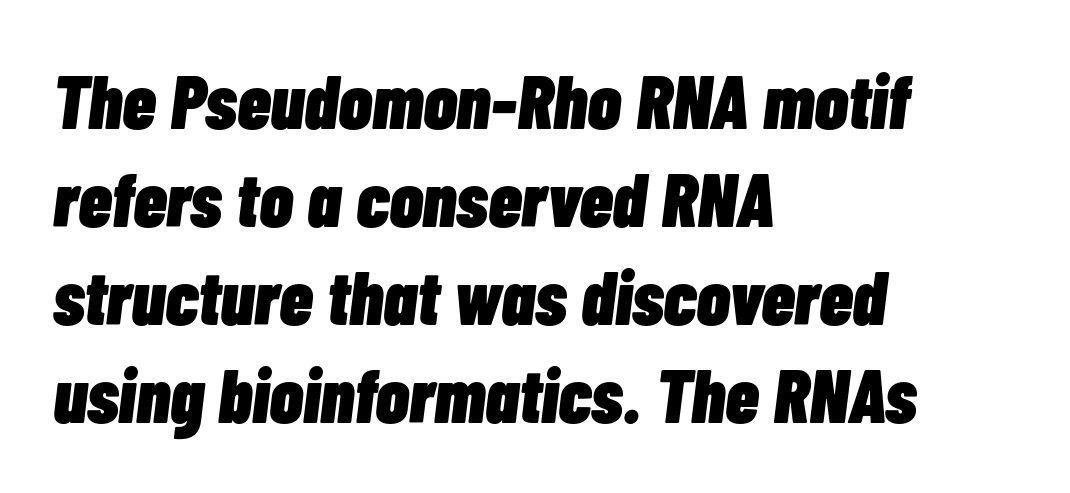
{"italic": "yes", "lean": "right", "slant_degrees": 7, "bold": "yes", "weight": "heavy", "width": "condensed", "stroke_contrast": "low", "x_height": "medium", "monospaced": "no", "underline": "no", "align": "left", "line_spacing": "normal", "line_spacing_ratio": 1.29, "letter_spacing": "normal", "letter_spacing_em": 0.0, "glyph_px": 76}
